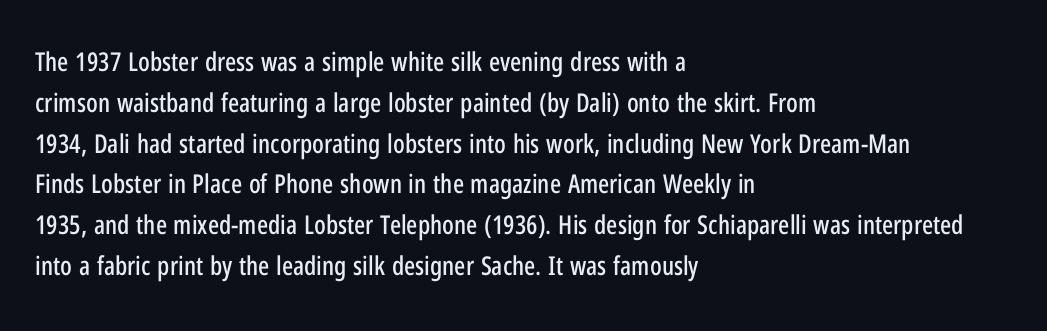
The image shows 26 px text type, upright; set left-aligned, normal line spacing (1.57x), normal letter spacing, not underlined.
